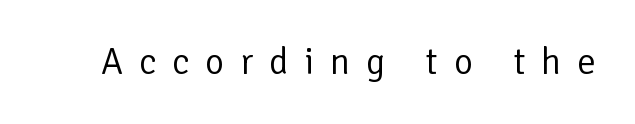
{"serif": "no", "italic": "no", "bold": "no", "weight": "regular", "width": "normal", "stroke_contrast": "low", "x_height": "medium", "monospaced": "no", "underline": "no", "letter_spacing": "wide", "letter_spacing_em": 0.43, "glyph_px": 37}
